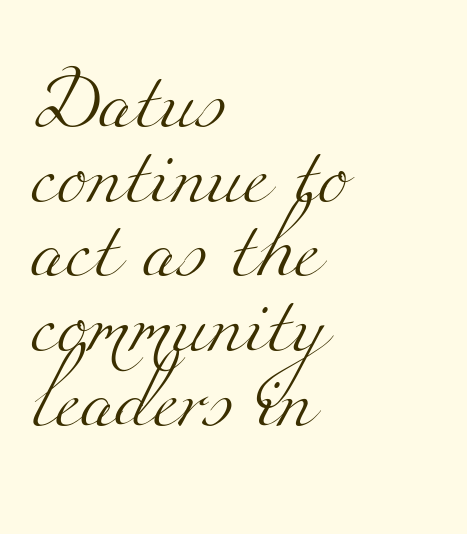
Q: Is the text bold? A: No.
Q: Is the text underlined? A: No.
Q: How is the paragraph aligned? A: Left-aligned.
Q: Is the spacing between letters normal or unusually wide? A: Normal.
Q: Is the spacing between lines tight, normal or loose? A: Normal.
Q: Width (condensed, normal, or wide)? A: Wide.
Q: Stroke contrast? A: Medium.
Q: x-height? A: Small.
Q: Monospaced? A: No.
